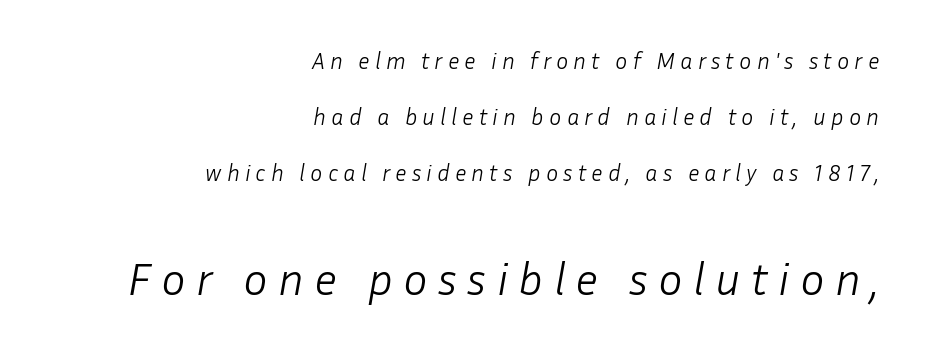
Q: Is the text bold? A: No.
Q: Is the text italic (slanted)? A: Yes, it leans right by about 10 degrees.
Q: Is the text underlined? A: No.
Q: How is the paragraph aligned? A: Right-aligned.
Q: Is the spacing between letters normal or unusually wide? A: Unusually wide.
Q: Is the spacing between lines tight, normal or loose? A: Loose.
Q: Which block of text is set in a larger size, the first (top) or the second (bottom)? A: The second (bottom) one.
Q: Width (condensed, normal, or wide)? A: Normal.
Q: Stroke contrast? A: Low.
Q: x-height? A: Medium.
Q: Monospaced? A: No.
